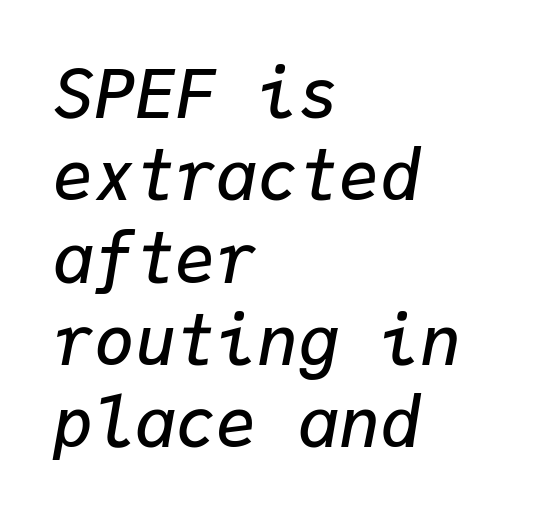
The rendering applies a slant to the glyphs. This is moderately heavy type, rendered in semibold. Tracking value appears to be zero — textbook default spacing. Words float on clear page, feet unadorned. This sample has the even, mechanical cadence of fixed-width lettering. Where is the straight margin? On the left.
